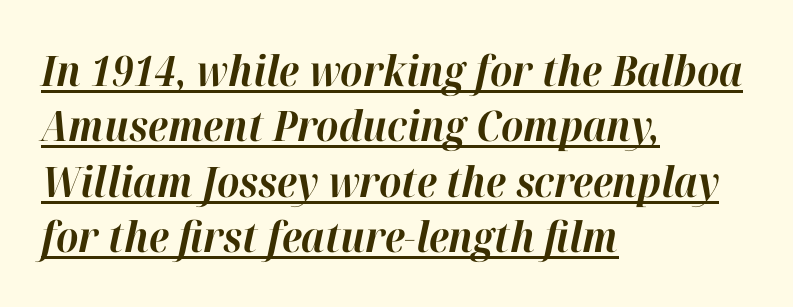
{"italic": "yes", "lean": "right", "slant_degrees": 12, "bold": "yes", "weight": "bold", "width": "normal", "stroke_contrast": "high", "x_height": "medium", "monospaced": "no", "underline": "yes", "align": "left", "line_spacing": "normal", "line_spacing_ratio": 1.32, "letter_spacing": "normal", "letter_spacing_em": 0.0, "glyph_px": 42}
